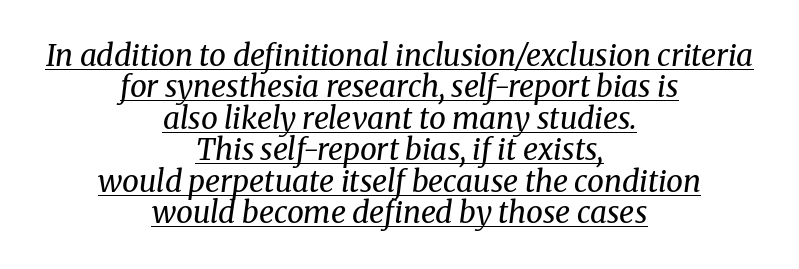
Nobody touched the tracking dial on this one. The space between consecutive lines is stingy. Spacing verdict: proportional, widths tailored to each character. Counters stay open thanks to moderate or lighter strokes. Yep, that's italic — everything's leaning. The compositor balanced each line on the midline.
